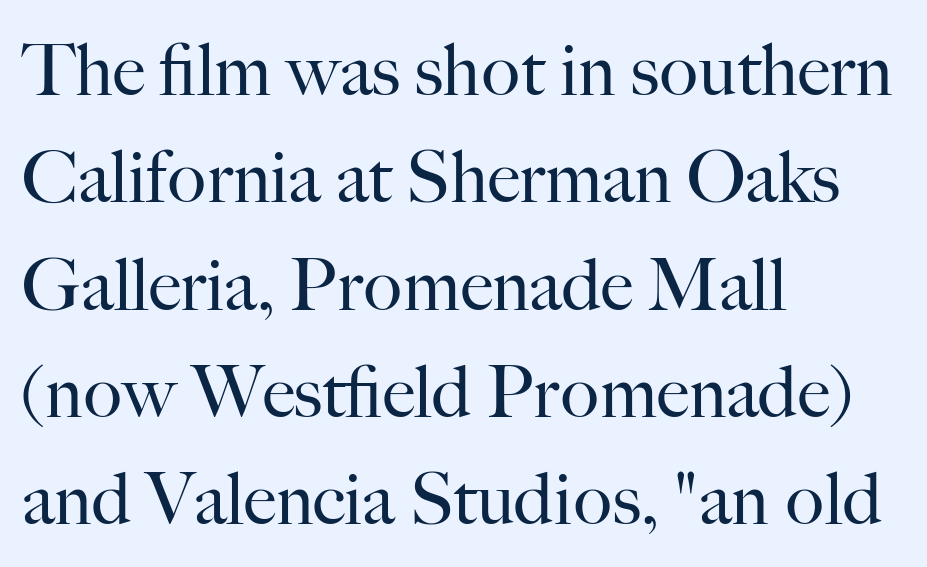
{"serif": "yes", "italic": "no", "bold": "no", "weight": "regular", "width": "normal", "stroke_contrast": "high", "x_height": "small", "monospaced": "no", "underline": "no", "align": "left", "line_spacing": "normal", "line_spacing_ratio": 1.49, "letter_spacing": "normal", "letter_spacing_em": 0.0, "glyph_px": 72}
